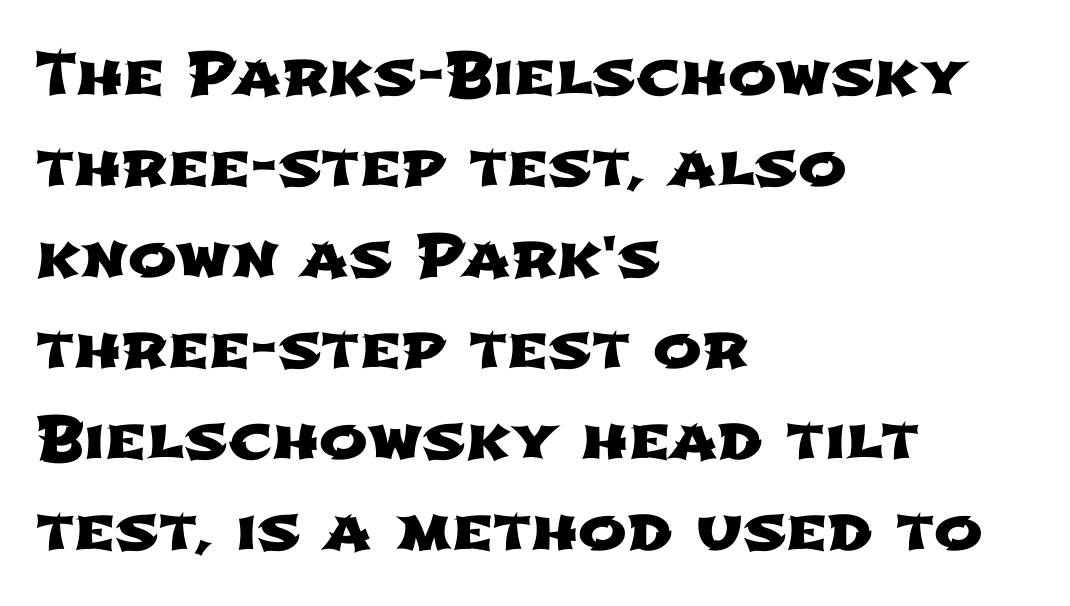
Tracking here is standard; glyphs follow each other at the usual distance. Looks like regular typesetting: each glyph gets only the width it needs. Notice how the passage keeps a crisp vertical edge on the left only. Check the space under the baseline: it is left empty. Each new line begins a customary step beneath the previous one.
